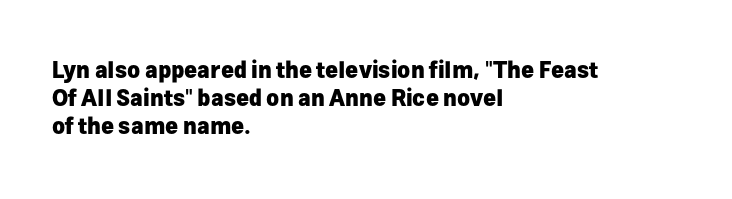
The axis of the letterforms is exactly vertical. Leftover space on each line is placed entirely after the last word. Each row of text sits above clean, open space. Students, note that the glyphs here touch the page at normal intervals.
